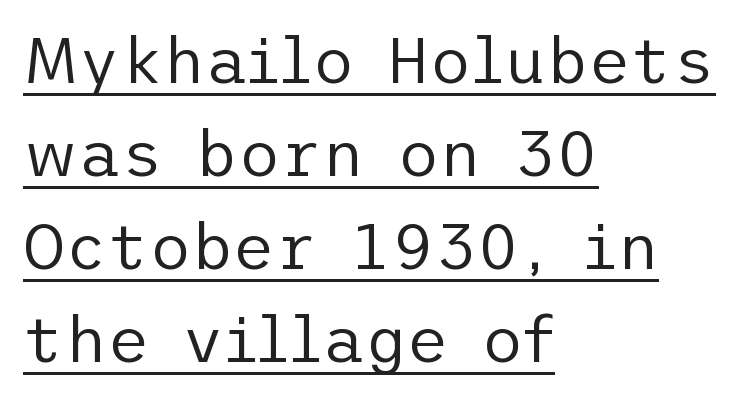
Q: Is the text bold? A: No.
Q: Is the text italic (slanted)? A: No, it is upright.
Q: Is the typeface a serif or a sans-serif typeface? A: Sans-serif.
Q: Is the text underlined? A: Yes.
Q: How is the paragraph aligned? A: Left-aligned.
Q: Is the spacing between letters normal or unusually wide? A: Normal.
Q: Is the spacing between lines tight, normal or loose? A: Normal.
Q: Width (condensed, normal, or wide)? A: Normal.
Q: Stroke contrast? A: Low.
Q: x-height? A: Medium.
